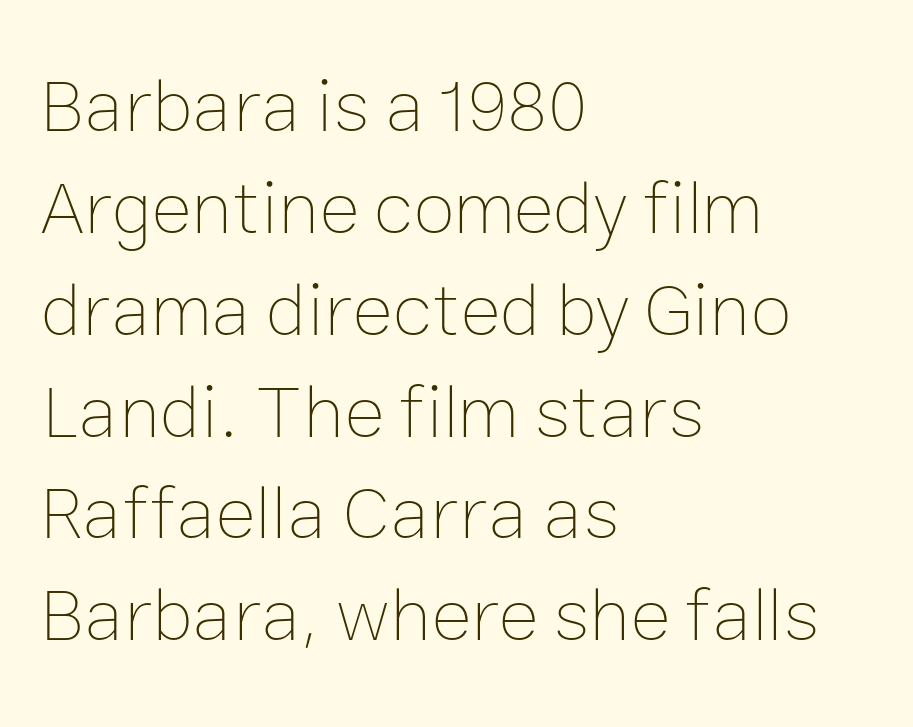
Q: Is the text bold? A: No.
Q: Is the text italic (slanted)? A: No, it is upright.
Q: Is the text underlined? A: No.
Q: How is the paragraph aligned? A: Left-aligned.
Q: Is the spacing between letters normal or unusually wide? A: Normal.
Q: Is the spacing between lines tight, normal or loose? A: Normal.
Q: Width (condensed, normal, or wide)? A: Normal.
Q: Stroke contrast? A: Low.
Q: x-height? A: Medium.
Q: Monospaced? A: No.
